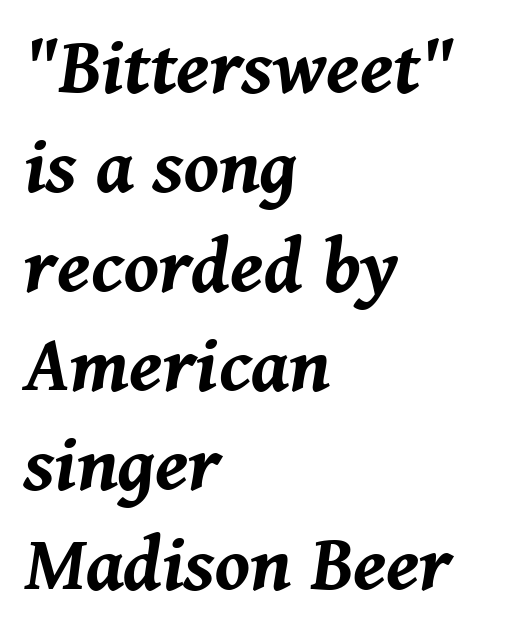
Q: Is the text bold? A: Yes.
Q: Is the text italic (slanted)? A: Yes, it leans right by about 8 degrees.
Q: Is the text underlined? A: No.
Q: How is the paragraph aligned? A: Left-aligned.
Q: Is the spacing between letters normal or unusually wide? A: Normal.
Q: Is the spacing between lines tight, normal or loose? A: Normal.
Q: Width (condensed, normal, or wide)? A: Normal.
Q: Stroke contrast? A: Medium.
Q: x-height? A: Medium.
Q: Monospaced? A: No.
